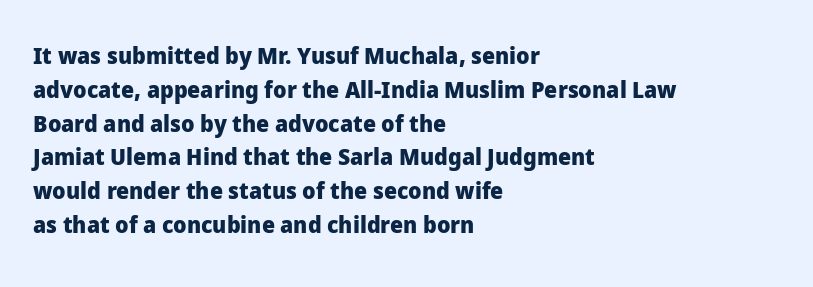
Bold? Absolutely — the strokes are thick and heavy. The setting favours the left margin, as ordinary paragraphs usually do. The font's upright variant was chosen for this text. A bare baseline throughout the passage. Vertical spacing — default.
